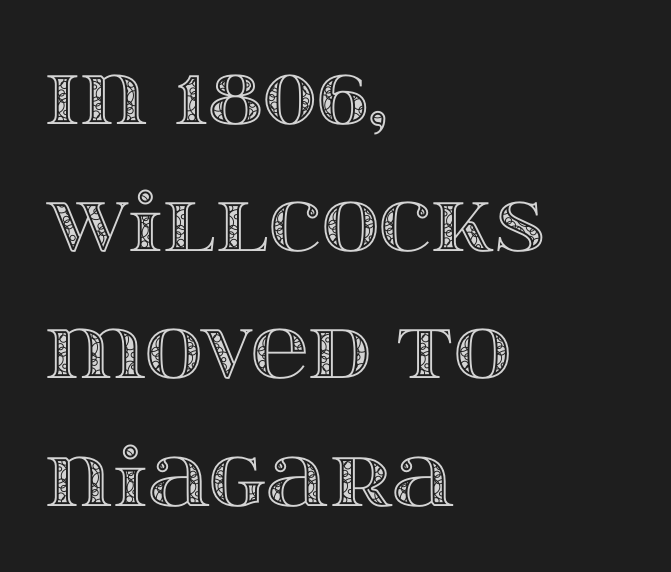
The image shows 80 px wide type, upright; set left-aligned, normal line spacing (1.59x), normal letter spacing, not underlined; a large x-height.
